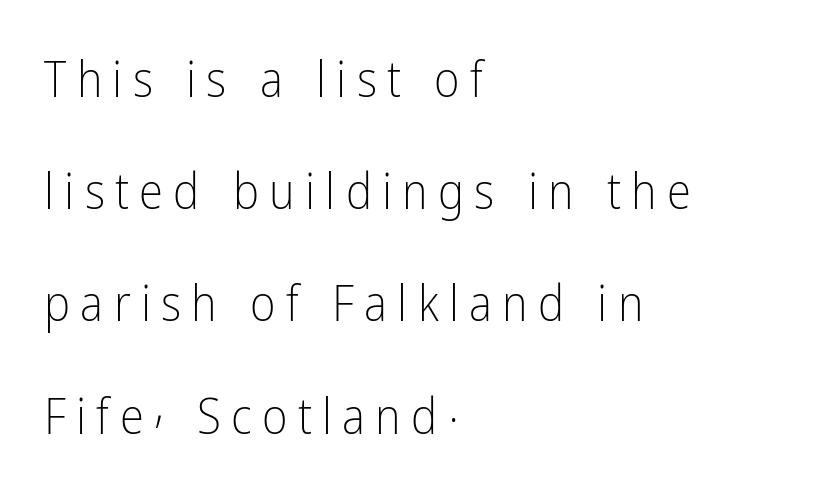
The text block is weighted toward the left margin, trailing off unevenly rightward. These lines are rendered in a variable-pitch font. You could fit nearly another row in the gap between these rows. This sample uses expanded letter spacing, leaving extra air between glyphs. Stroke mass is kept to a normal reading level or below.
